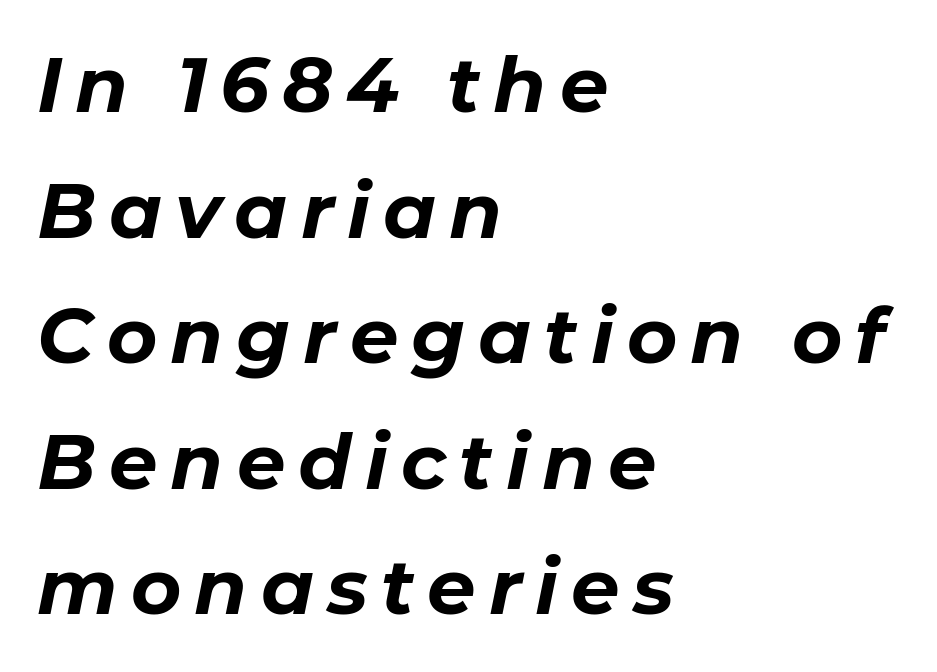
{"italic": "yes", "lean": "right", "slant_degrees": 11, "bold": "yes", "weight": "bold", "width": "normal", "stroke_contrast": "low", "x_height": "medium", "monospaced": "no", "underline": "no", "align": "left", "line_spacing": "normal", "line_spacing_ratio": 1.63, "glyph_px": 77}
